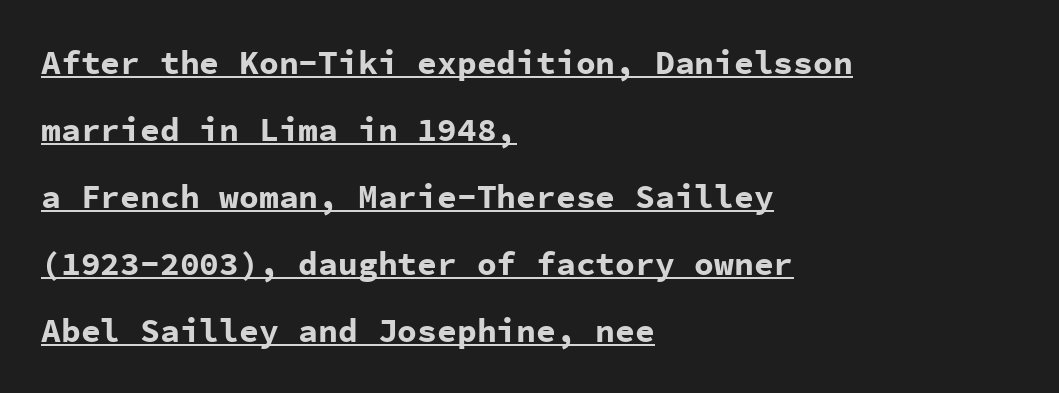
The image shows 33 px bold sans-serif type, upright, monospaced; set left-aligned, loose line spacing (2.03x), normal letter spacing, underlined; low stroke contrast and a medium x-height.
